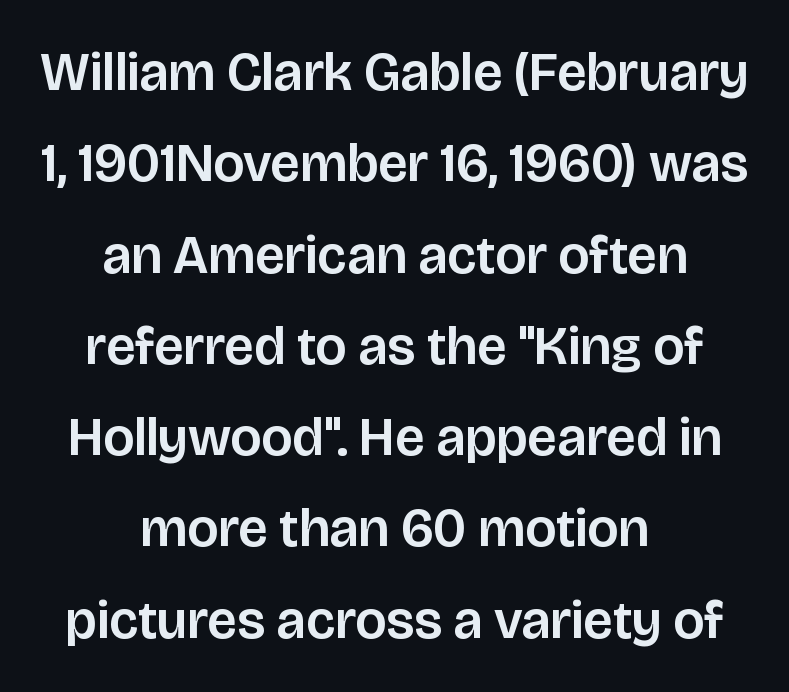
{"serif": "no", "italic": "no", "width": "normal", "stroke_contrast": "low", "x_height": "large", "monospaced": "no", "underline": "no", "align": "center", "line_spacing": "normal", "line_spacing_ratio": 1.69, "letter_spacing": "normal", "letter_spacing_em": 0.0, "glyph_px": 54}
